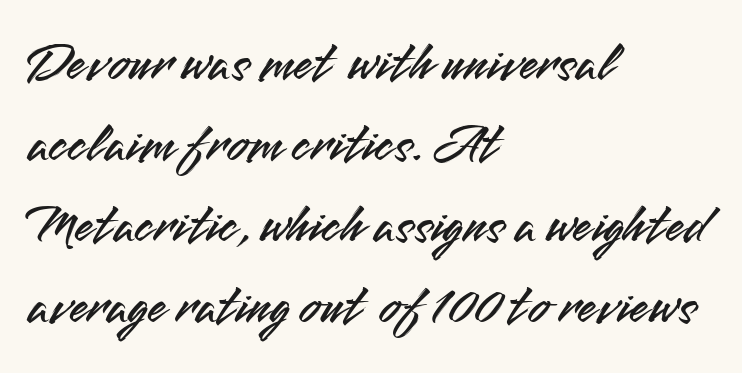
The rows are spaced the way most documents space them. Is the letter spacing exaggerated? No — it looks like the ordinary default. Alignment: flush left. The text was rendered using a sans face with plain stroke endings.
